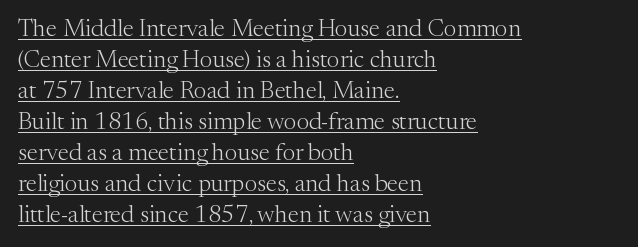
{"italic": "no", "bold": "no", "underline": "yes", "align": "left", "line_spacing": "normal", "line_spacing_ratio": 1.29, "letter_spacing": "normal", "letter_spacing_em": 0.0, "glyph_px": 24}
